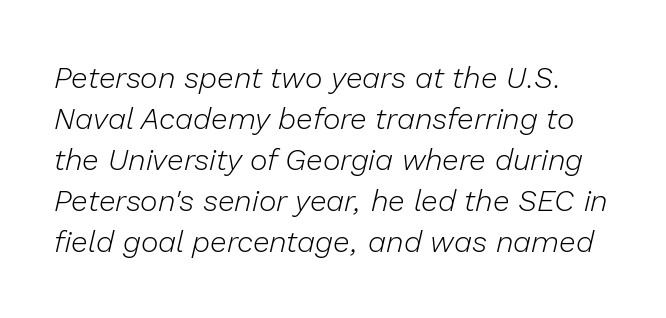
{"italic": "yes", "lean": "right", "slant_degrees": 13, "bold": "no", "weight": "light", "width": "normal", "stroke_contrast": "low", "x_height": "medium", "monospaced": "no", "underline": "no", "line_spacing": "normal", "line_spacing_ratio": 1.37, "letter_spacing": "normal", "letter_spacing_em": 0.0, "glyph_px": 30}
